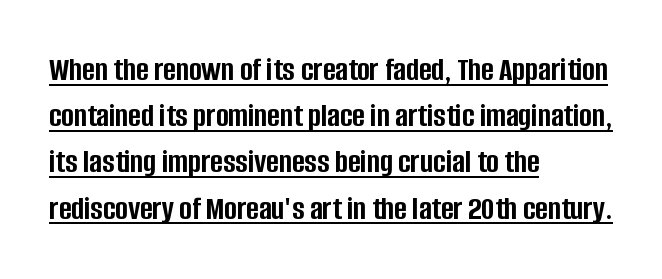
{"serif": "no", "italic": "no", "bold": "yes", "weight": "semibold", "width": "condensed", "stroke_contrast": "low", "x_height": "large", "monospaced": "no", "underline": "yes", "align": "left", "line_spacing": "normal", "line_spacing_ratio": 1.36, "letter_spacing": "normal", "letter_spacing_em": 0.0, "glyph_px": 34}
